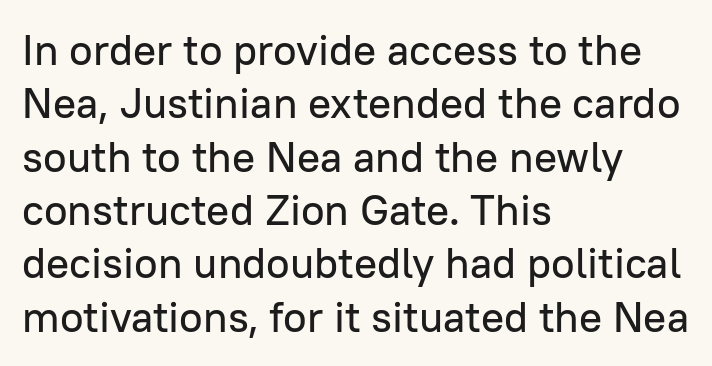
Q: Is the text italic (slanted)? A: No, it is upright.
Q: Is the typeface a serif or a sans-serif typeface? A: Sans-serif.
Q: Is the text underlined? A: No.
Q: How is the paragraph aligned? A: Left-aligned.
Q: Is the spacing between letters normal or unusually wide? A: Normal.
Q: Width (condensed, normal, or wide)? A: Normal.
Q: Stroke contrast? A: Low.
Q: x-height? A: Medium.
Q: Monospaced? A: No.
